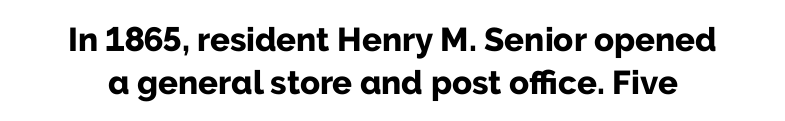
The image shows 33 px bold sans-serif type, upright; set normal line spacing (1.29x), normal letter spacing, not underlined; low stroke contrast and a medium x-height.
